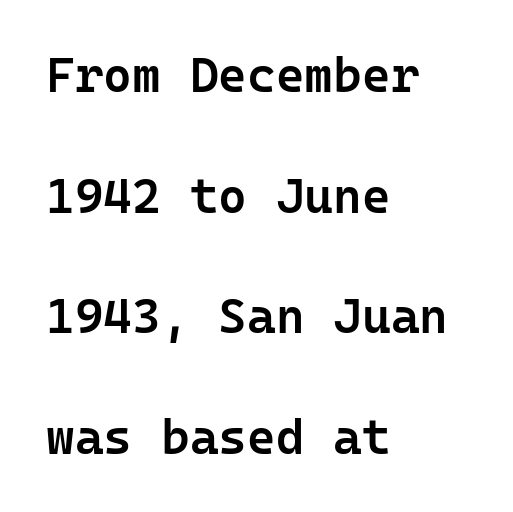
{"serif": "no", "italic": "no", "bold": "semi", "weight": "semibold", "width": "normal", "stroke_contrast": "low", "x_height": "medium", "monospaced": "yes", "underline": "no", "align": "left", "line_spacing": "loose", "line_spacing_ratio": 2.46, "letter_spacing": "normal", "letter_spacing_em": 0.0, "glyph_px": 49}
